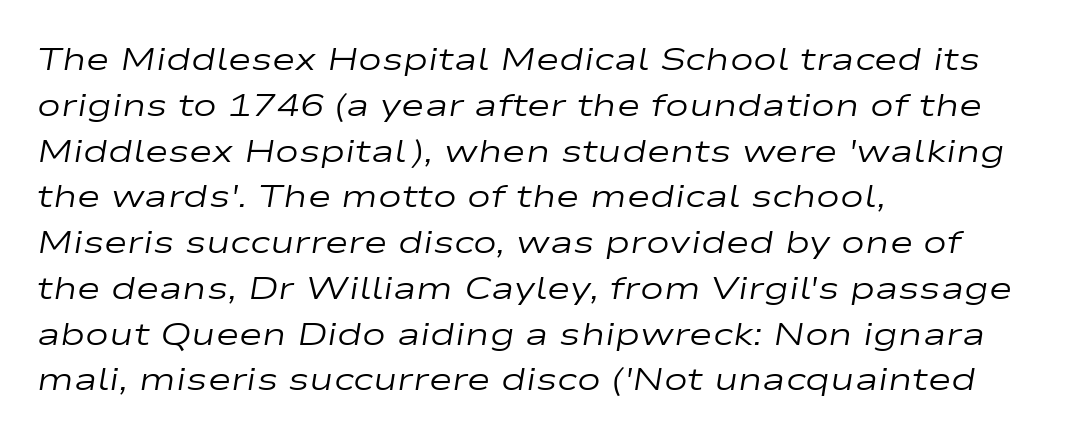
The image shows 32 px regular-weight, wide type, italic (leaning right); set left-aligned, normal line spacing (1.43x), normal letter spacing, not underlined; low stroke contrast and a medium x-height.
